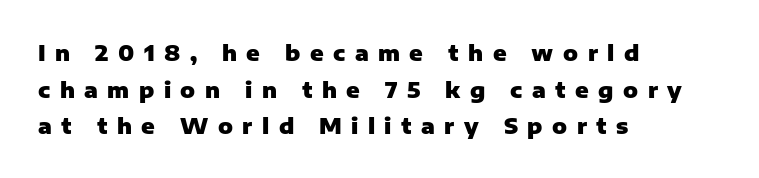
Honestly, the row spacing looks completely unremarkable. The space beneath each line is pristine and unruled. Caption: multi-line text, flush left, ragged right. Heavy-handed strokes throughout: this text is bold.
